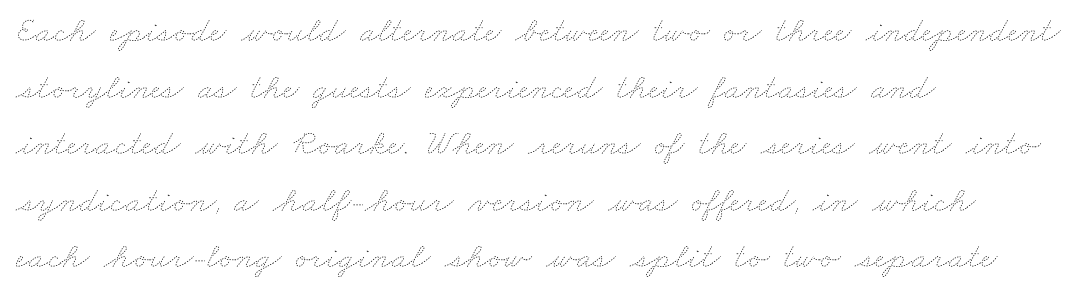
Glance below the letters and you will spot only blank space. The letters sit at their default tracking, neither squeezed nor spread. The typesetting does not lean heavy: it is not bold. These lines stack with their left ends in a neat column.
